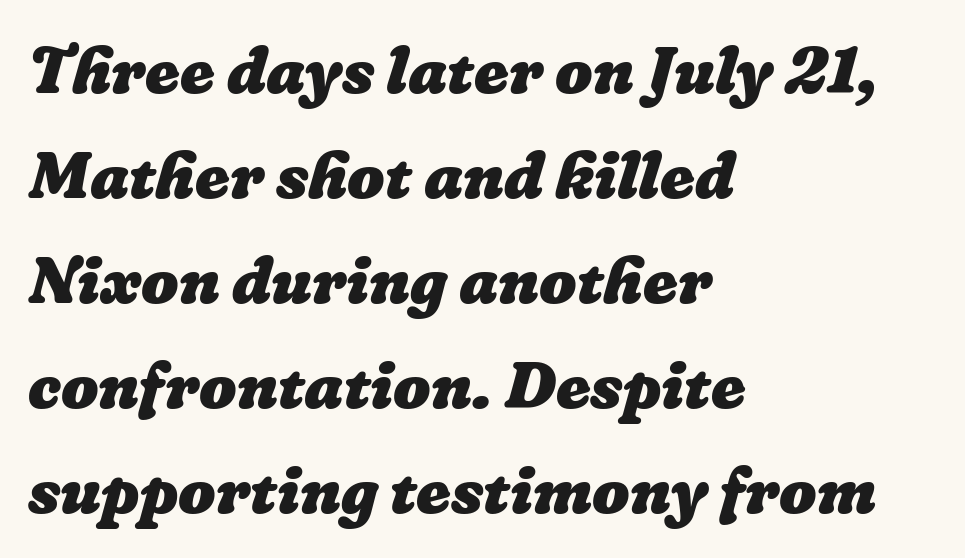
{"bold": "yes", "weight": "heavy", "width": "normal", "stroke_contrast": "low", "x_height": "medium", "monospaced": "no", "underline": "no", "align": "left", "line_spacing": "normal", "line_spacing_ratio": 1.59, "letter_spacing": "normal", "letter_spacing_em": 0.0, "glyph_px": 66}
